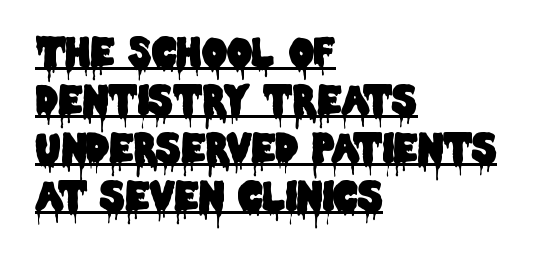
The image shows 39 px condensed sans-serif type, upright; set left-aligned, line spacing 1.23x, normal letter spacing, underlined; low stroke contrast and a large x-height.
